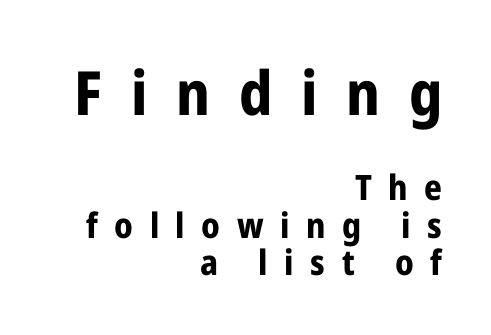
The image shows 61 px bold, condensed sans-serif type, upright; set right-aligned, tight line spacing (1.06x), unusually wide letter spacing (+0.47 em), not underlined; the first (top) block is 1.74x larger; low stroke contrast and a medium x-height.
